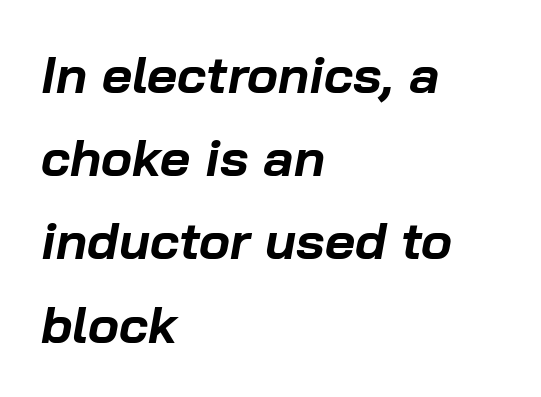
The image shows 52 px bold type, italic (leaning right); set left-aligned, normal line spacing (1.6x), normal letter spacing, not underlined; low stroke contrast and a medium x-height.
